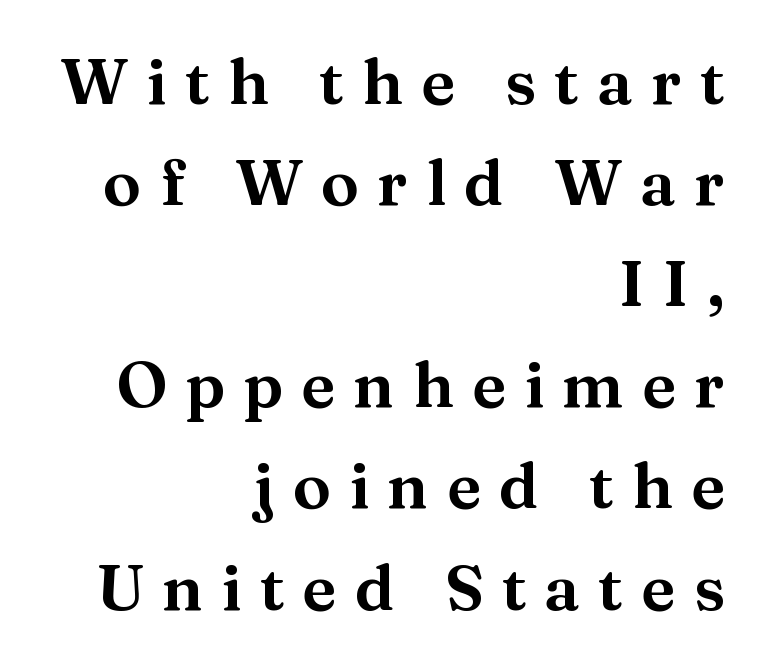
Compared with typical body copy, the letter spacing here is much looser. Does the lettering tilt? It doesn't — this is upright. You could not count columns in this text — the font is proportionally spaced. The designer left line spacing at the default.
